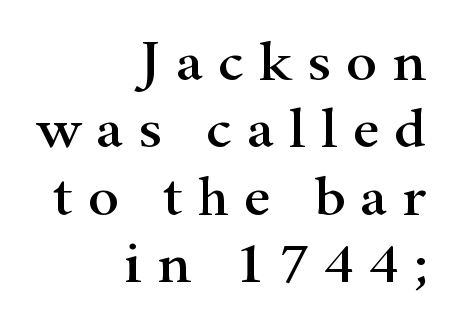
Q: Is the text italic (slanted)? A: No, it is upright.
Q: Is the typeface a serif or a sans-serif typeface? A: Serif.
Q: Is the text underlined? A: No.
Q: How is the paragraph aligned? A: Right-aligned.
Q: Is the spacing between letters normal or unusually wide? A: Unusually wide.
Q: Is the spacing between lines tight, normal or loose? A: Tight.
Q: Width (condensed, normal, or wide)? A: Wide.
Q: Stroke contrast? A: High.
Q: x-height? A: Small.
Q: Monospaced? A: No.
